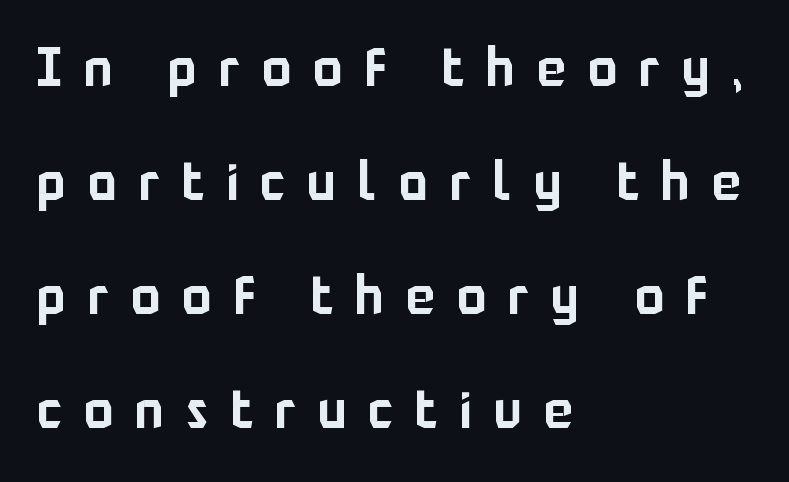
Q: Is the text italic (slanted)? A: No, it is upright.
Q: Is the typeface a serif or a sans-serif typeface? A: Sans-serif.
Q: Is the text underlined? A: No.
Q: How is the paragraph aligned? A: Left-aligned.
Q: Is the spacing between letters normal or unusually wide? A: Unusually wide.
Q: Is the spacing between lines tight, normal or loose? A: Loose.
Q: Width (condensed, normal, or wide)? A: Normal.
Q: Stroke contrast? A: Low.
Q: x-height? A: Medium.
Q: Monospaced? A: No.
